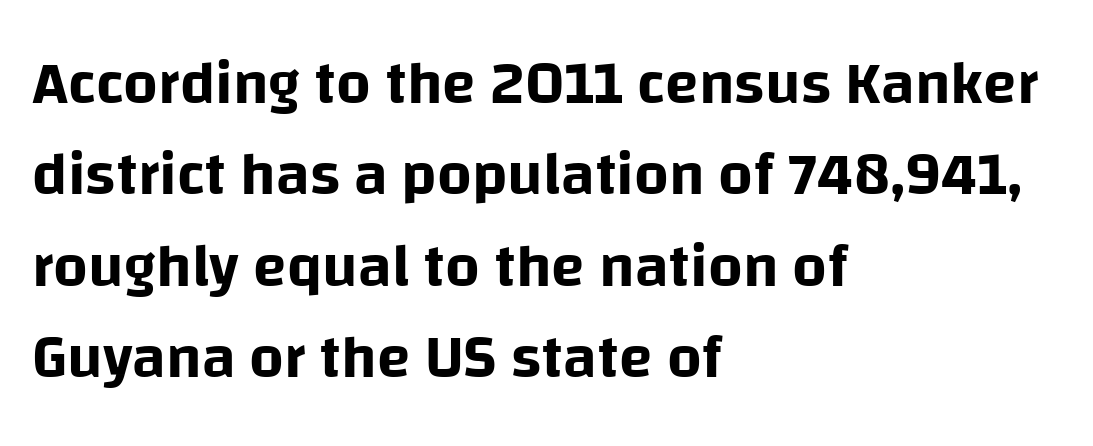
Looks like regular typesetting: each glyph gets only the width it needs. The typesetter chose a ragged-right arrangement here. Characters remain perfectly vertical along every line. Honestly, the letter spacing is just normal — you wouldn't notice it.
